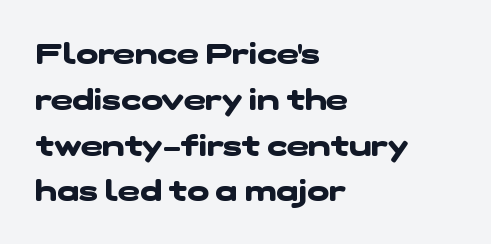
{"serif": "no", "bold": "yes", "weight": "heavy", "width": "wide", "stroke_contrast": "low", "x_height": "medium", "monospaced": "no", "underline": "no", "align": "left", "line_spacing": "normal", "line_spacing_ratio": 1.58, "letter_spacing": "normal", "letter_spacing_em": 0.0, "glyph_px": 29}
